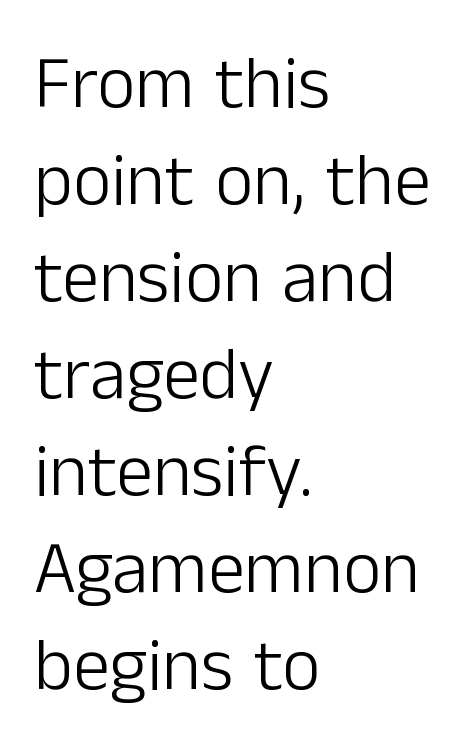
Weight class: somewhere from thin through regular. Varying glyph widths throughout — classic text-font behaviour. The lines are quadded left. Unlike italic type, these characters show no tilt at all. The line texture is even and compact thanks to regular tracking. The baseline area is clear.
